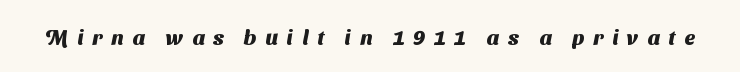
Weight check: bold — yes, fully. Honestly, there is no underline to notice here at all. The line texture is sparse and dotted thanks to wide tracking.
